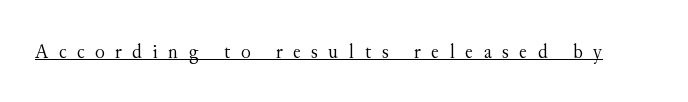
{"italic": "no", "bold": "no", "underline": "yes", "letter_spacing": "wide", "letter_spacing_em": 0.47, "glyph_px": 22}
